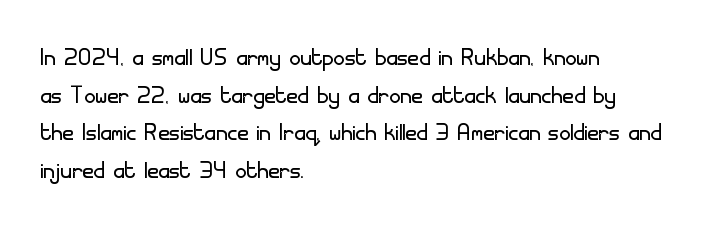
The image shows 31 px light sans-serif type, upright; set left-aligned, line spacing 1.21x, normal letter spacing, not underlined; low stroke contrast and a small x-height.
